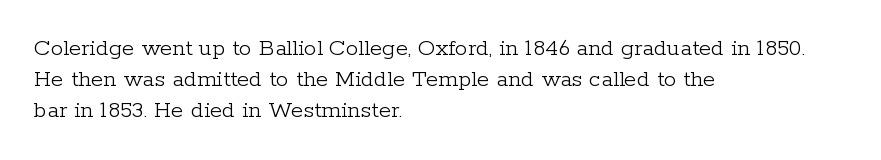
Spacing between characters is what you'd get straight out of the box. Ordinary non-slanted type is in use. The compositor pushed each line to the left boundary. Rows of type keep a routine distance in the vertical direction.
